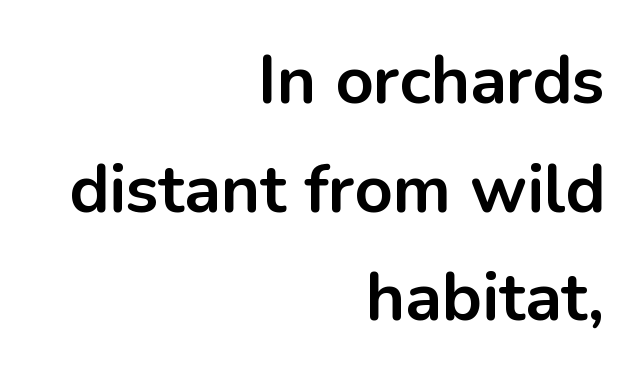
Q: Is the text bold? A: Yes.
Q: Is the text italic (slanted)? A: No, it is upright.
Q: Is the typeface a serif or a sans-serif typeface? A: Sans-serif.
Q: Is the text underlined? A: No.
Q: How is the paragraph aligned? A: Right-aligned.
Q: Is the spacing between letters normal or unusually wide? A: Normal.
Q: Is the spacing between lines tight, normal or loose? A: Normal.
Q: Width (condensed, normal, or wide)? A: Normal.
Q: Stroke contrast? A: Low.
Q: x-height? A: Medium.
Q: Monospaced? A: No.
